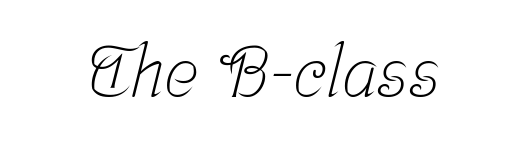
Q: Is the text bold? A: No.
Q: Is the typeface a serif or a sans-serif typeface? A: Serif.
Q: Is the text underlined? A: No.
Q: Is the spacing between letters normal or unusually wide? A: Normal.
Q: Width (condensed, normal, or wide)? A: Condensed.
Q: Stroke contrast? A: Low.
Q: x-height? A: Medium.
Q: Monospaced? A: No.
